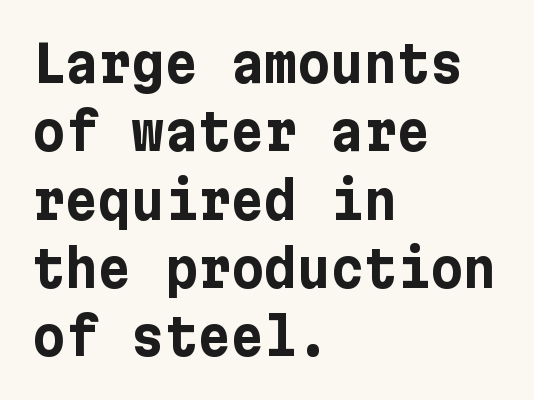
The image shows 51 px bold sans-serif type, upright; set left-aligned, normal line spacing (1.34x), normal letter spacing, not underlined; low stroke contrast and a medium x-height.
